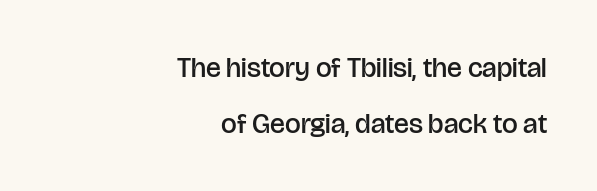
The image shows 28 px semibold sans-serif type, upright; set right-aligned, loose line spacing (1.99x), normal letter spacing, not underlined; low stroke contrast and a large x-height.
